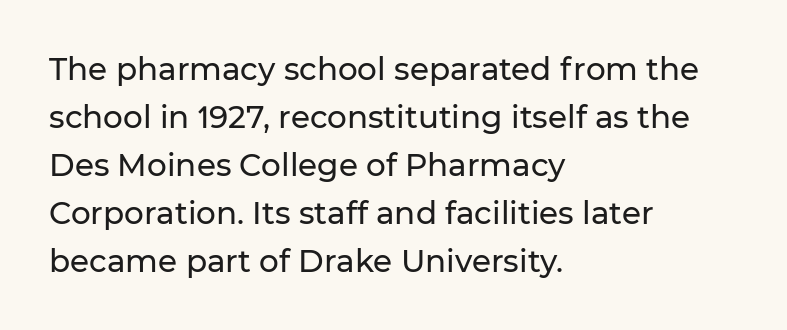
Posture: vertical. Check where the strokes stop: nothing finishes them off — pure sans. A typesetter would call this proportional, since set widths differ per character. The letterforms sit shoulder to shoulder at normal distance. In terms of leading, this rendering sits right in the middle. Underlining? Definitely not there.
